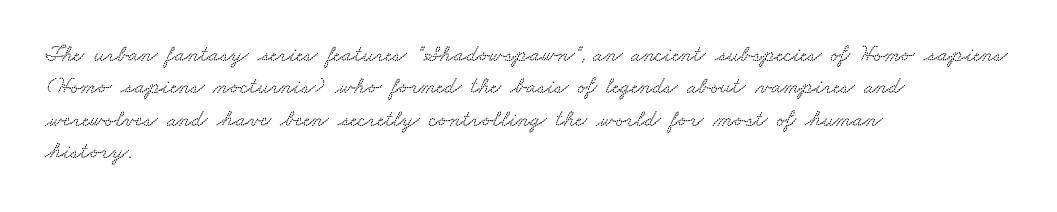
Q: Is the text underlined? A: No.
Q: How is the paragraph aligned? A: Left-aligned.
Q: Is the spacing between letters normal or unusually wide? A: Normal.
Q: Is the spacing between lines tight, normal or loose? A: Normal.
